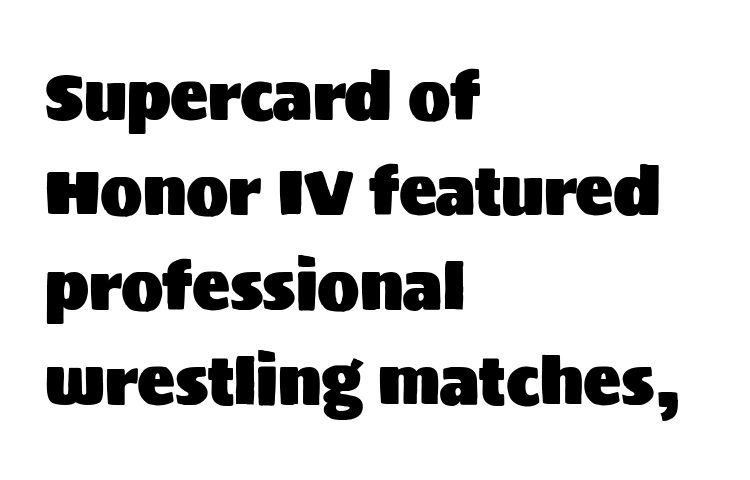
Q: Is the text italic (slanted)? A: No, it is upright.
Q: Is the typeface a serif or a sans-serif typeface? A: Sans-serif.
Q: Is the text underlined? A: No.
Q: How is the paragraph aligned? A: Left-aligned.
Q: Is the spacing between letters normal or unusually wide? A: Normal.
Q: Is the spacing between lines tight, normal or loose? A: Normal.
Q: Width (condensed, normal, or wide)? A: Normal.
Q: Stroke contrast? A: Medium.
Q: x-height? A: Large.
Q: Monospaced? A: No.
